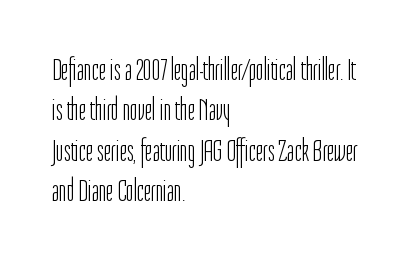
Alignment: flush left. Check the space under the baseline: it is left empty. Evenly set lines give the paragraph a standard silhouette. Look at the tracking — it's just the regular setting, nothing added.
